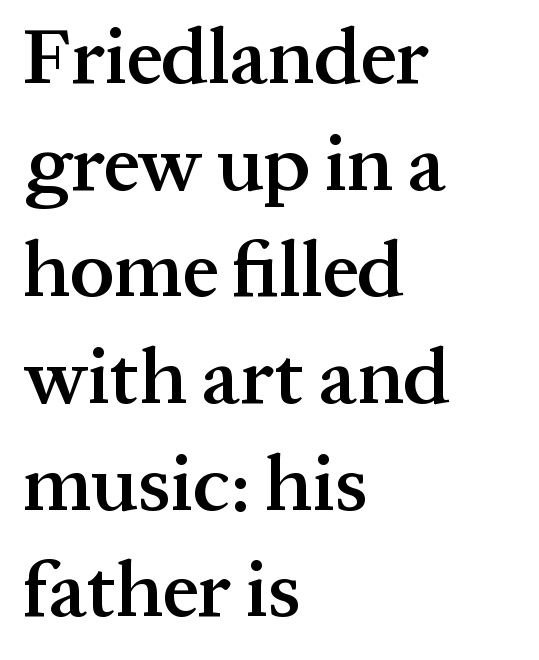
{"serif": "yes", "italic": "no", "bold": "semi", "weight": "semibold", "width": "normal", "stroke_contrast": "medium", "x_height": "medium", "monospaced": "no", "underline": "no", "align": "left", "line_spacing": "normal", "line_spacing_ratio": 1.35, "letter_spacing": "normal", "letter_spacing_em": 0.0, "glyph_px": 79}
